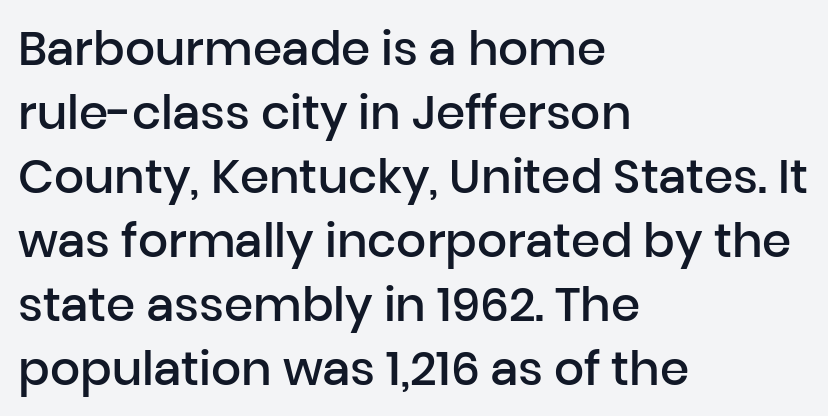
Q: Is the text bold? A: Semi-bold.
Q: Is the text italic (slanted)? A: No, it is upright.
Q: Is the typeface a serif or a sans-serif typeface? A: Sans-serif.
Q: Is the text underlined? A: No.
Q: How is the paragraph aligned? A: Left-aligned.
Q: Is the spacing between letters normal or unusually wide? A: Normal.
Q: Is the spacing between lines tight, normal or loose? A: Normal.
Q: Width (condensed, normal, or wide)? A: Normal.
Q: Stroke contrast? A: Low.
Q: x-height? A: Medium.
Q: Monospaced? A: No.
